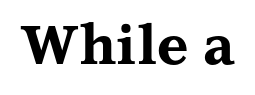
Q: Is the text bold? A: Yes.
Q: Is the text italic (slanted)? A: No, it is upright.
Q: Is the typeface a serif or a sans-serif typeface? A: Serif.
Q: Is the text underlined? A: No.
Q: Is the spacing between letters normal or unusually wide? A: Normal.
Q: Width (condensed, normal, or wide)? A: Wide.
Q: Stroke contrast? A: Medium.
Q: x-height? A: Medium.
Q: Monospaced? A: No.
